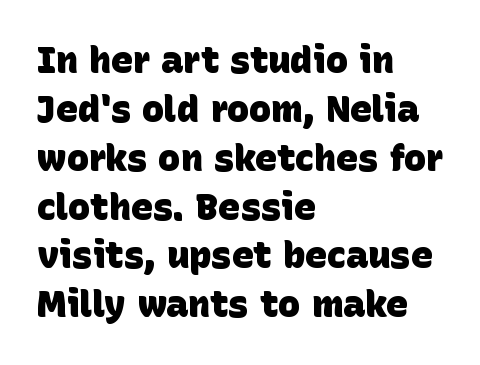
Descenders are the only things crossing below the line. The tracking reads as untouched default to a designer's eye. Where is the straight margin? On the left. Students, observe: this is what conventionally led text looks like.
